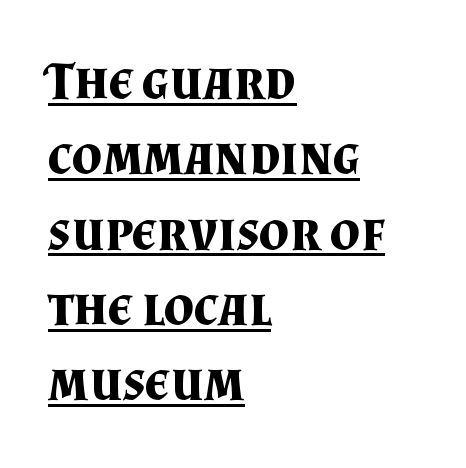
The image shows 53 px bold serif type, upright; set left-aligned, normal line spacing (1.42x), normal letter spacing, underlined; medium stroke contrast and a small x-height.
